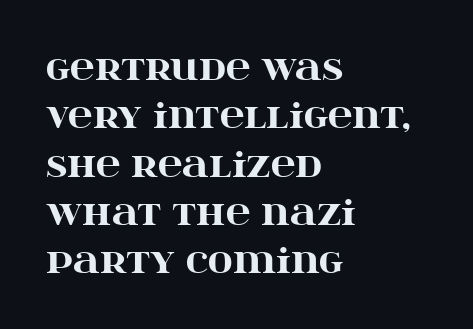
Q: Is the text bold? A: Yes.
Q: Is the text italic (slanted)? A: No, it is upright.
Q: Is the typeface a serif or a sans-serif typeface? A: Serif.
Q: Is the text underlined? A: No.
Q: How is the paragraph aligned? A: Left-aligned.
Q: Is the spacing between letters normal or unusually wide? A: Normal.
Q: Is the spacing between lines tight, normal or loose? A: Normal.
Q: Width (condensed, normal, or wide)? A: Wide.
Q: Stroke contrast? A: High.
Q: x-height? A: Large.
Q: Monospaced? A: No.
